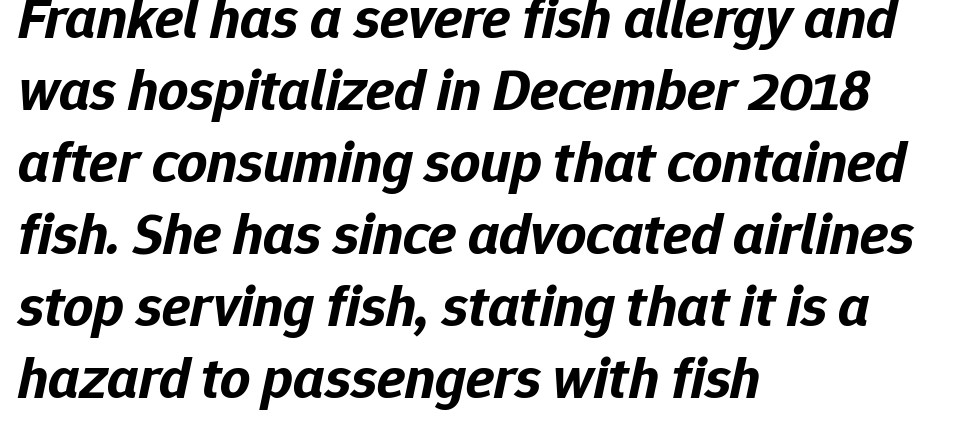
The image shows 59 px bold type, italic (leaning right); set left-aligned, line spacing 1.22x, normal letter spacing, not underlined; low stroke contrast and a medium x-height.
